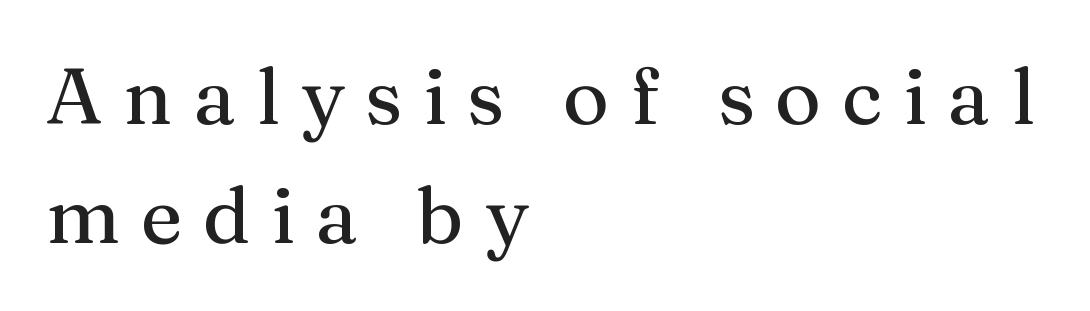
{"serif": "yes", "italic": "no", "width": "normal", "stroke_contrast": "medium", "x_height": "medium", "monospaced": "no", "underline": "no", "align": "left", "line_spacing": "normal", "line_spacing_ratio": 1.51, "letter_spacing": "wide", "letter_spacing_em": 0.26, "glyph_px": 79}
